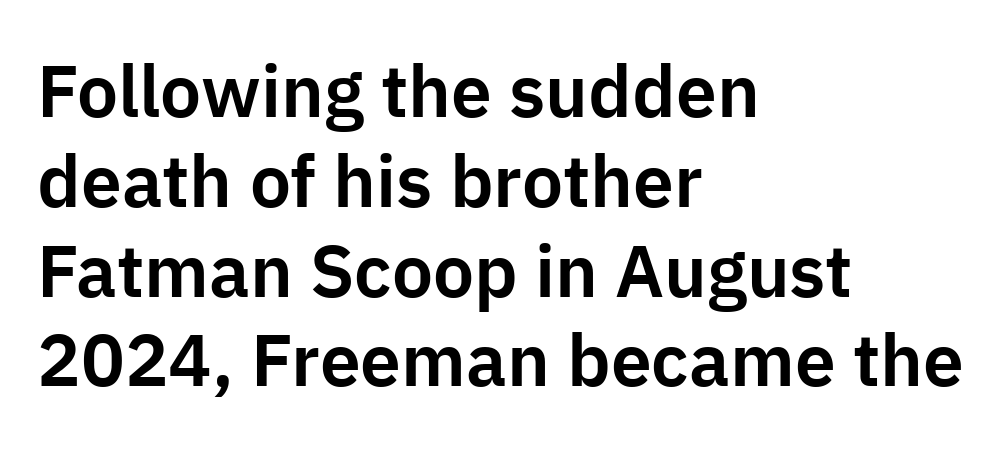
Q: Is the text italic (slanted)? A: No, it is upright.
Q: Is the typeface a serif or a sans-serif typeface? A: Sans-serif.
Q: Is the text underlined? A: No.
Q: How is the paragraph aligned? A: Left-aligned.
Q: Is the spacing between letters normal or unusually wide? A: Normal.
Q: Width (condensed, normal, or wide)? A: Normal.
Q: Stroke contrast? A: Low.
Q: x-height? A: Medium.
Q: Monospaced? A: No.
